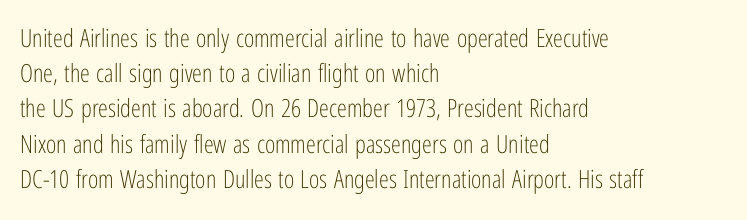
The image shows 25 px text type, upright; set left-aligned, normal line spacing (1.41x), normal letter spacing, not underlined.
